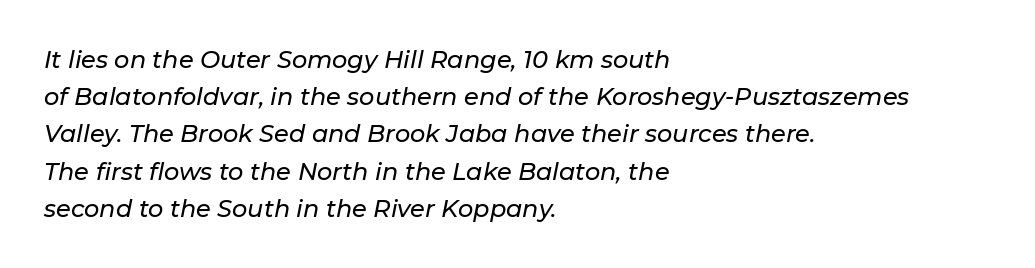
The leading is moderate, giving the passage an even texture. The specimen reads as italic at a glance. The passage shown is not underscored anywhere. This rendering leaves character spacing at its baseline value.
